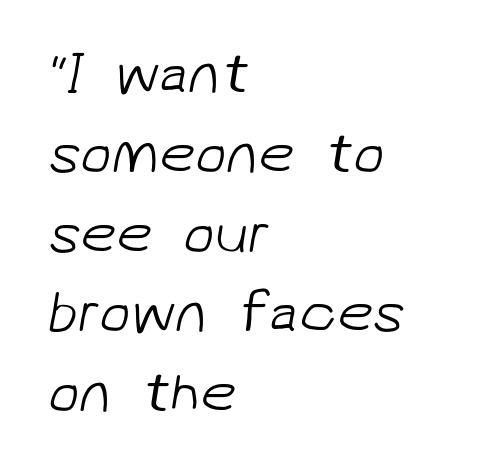
The image shows 57 px light sans-serif type; set left-aligned, normal line spacing (1.4x), normal letter spacing, not underlined; low stroke contrast and a medium x-height.
